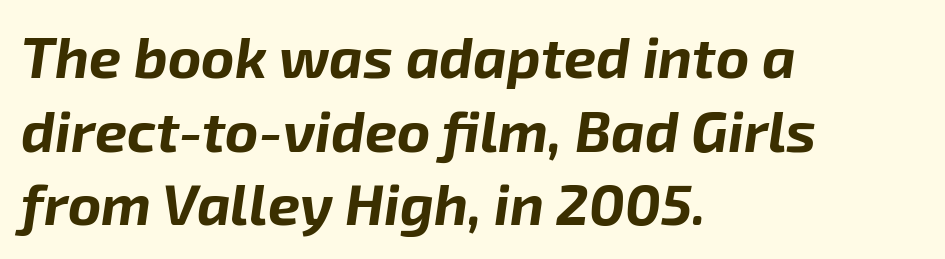
The image shows 57 px bold type, italic (leaning right); set left-aligned, normal line spacing (1.29x), normal letter spacing, not underlined; low stroke contrast and a medium x-height.
